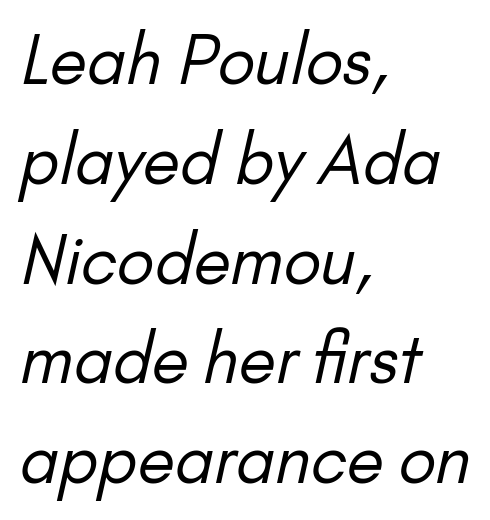
The image shows 67 px regular-weight sans-serif type; set left-aligned, normal line spacing (1.49x), normal letter spacing, not underlined; low stroke contrast and a small x-height.
